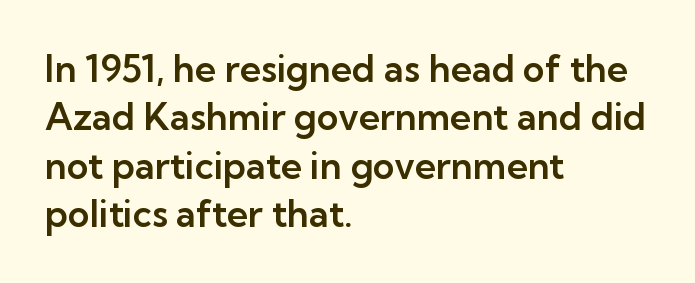
{"serif": "no", "italic": "no", "width": "normal", "stroke_contrast": "low", "x_height": "medium", "monospaced": "no", "underline": "no", "align": "left", "line_spacing": "normal", "line_spacing_ratio": 1.31, "letter_spacing": "normal", "letter_spacing_em": 0.0, "glyph_px": 37}
